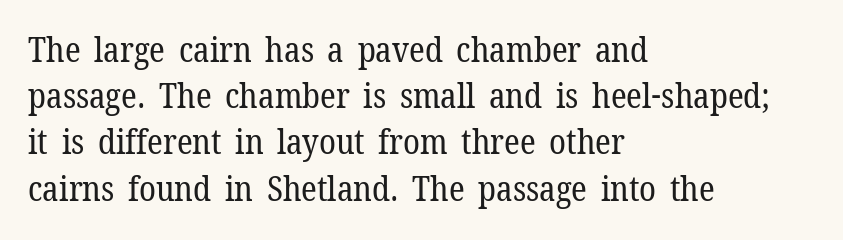
{"serif": "yes", "italic": "no", "bold": "no", "weight": "regular", "width": "normal", "stroke_contrast": "low", "x_height": "medium", "monospaced": "no", "underline": "no", "align": "left", "line_spacing": "normal", "line_spacing_ratio": 1.36, "letter_spacing": "normal", "letter_spacing_em": 0.0, "glyph_px": 34}
